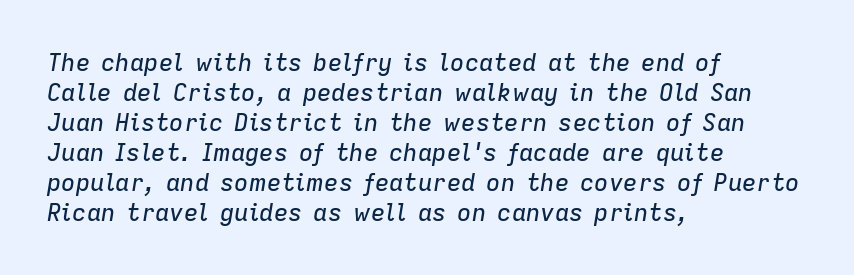
The image shows 24 px text type, italic (leaning right); set left-aligned, normal line spacing (1.25x), normal letter spacing, not underlined.
